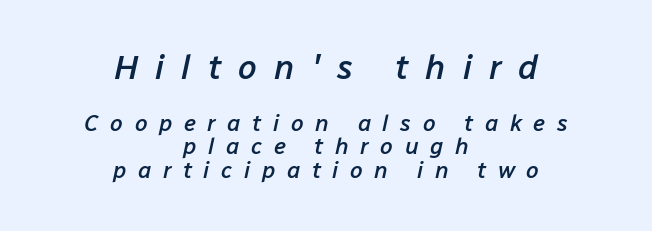
{"italic": "yes", "lean": "right", "slant_degrees": 12, "bold": "semi", "weight": "semibold", "width": "normal", "stroke_contrast": "low", "x_height": "medium", "monospaced": "no", "underline": "no", "align": "center", "line_spacing": "tight", "line_spacing_ratio": 1.04, "letter_spacing": "wide", "letter_spacing_em": 0.5, "larger_block": "first", "size_ratio": 1.48, "glyph_px": 34}
